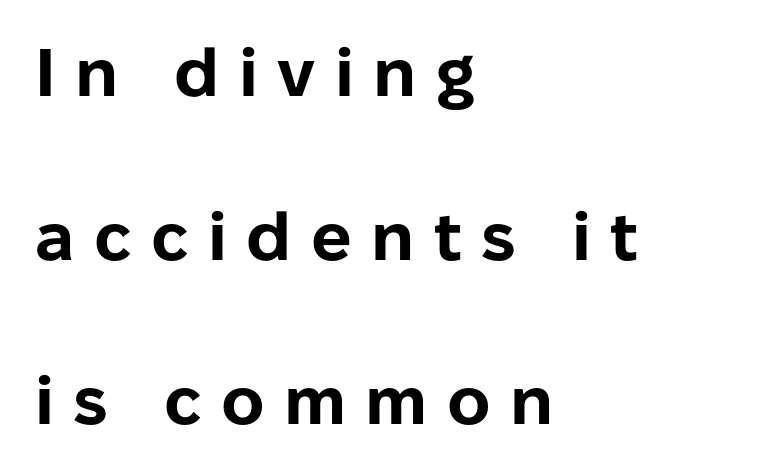
{"serif": "no", "italic": "no", "bold": "yes", "weight": "bold", "width": "normal", "stroke_contrast": "low", "x_height": "medium", "monospaced": "no", "underline": "no", "align": "left", "line_spacing": "loose", "line_spacing_ratio": 2.45, "letter_spacing": "wide", "letter_spacing_em": 0.29, "glyph_px": 67}
